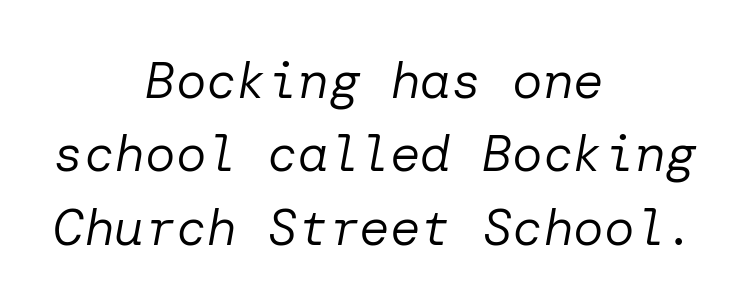
Stroke thickness stays within the range of a standard reading face or lighter. The lettering tilts uniformly, giving the passage an italic look. Just letters on the line, the space beneath them empty. Alignment: centered.
